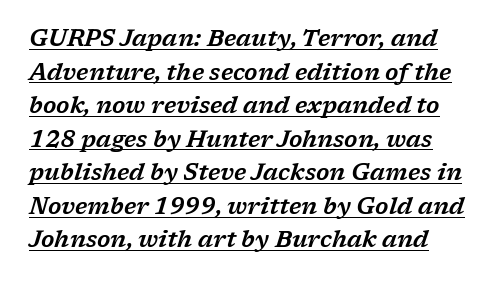
The image shows 23 px text type, italic (leaning right); set left-aligned, normal line spacing (1.46x), normal letter spacing, underlined.
